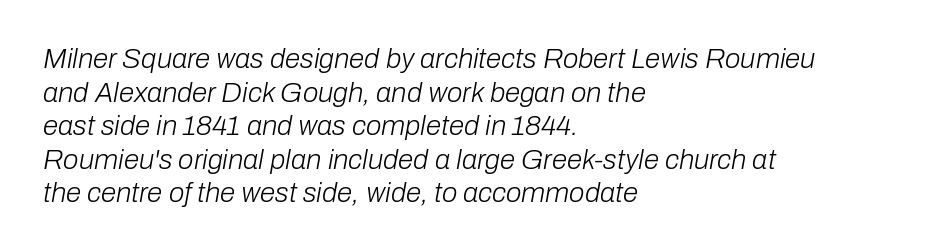
Q: Is the text bold? A: No.
Q: Is the text italic (slanted)? A: Yes, it leans right by about 10 degrees.
Q: Is the text underlined? A: No.
Q: How is the paragraph aligned? A: Left-aligned.
Q: Is the spacing between letters normal or unusually wide? A: Normal.
Q: Width (condensed, normal, or wide)? A: Normal.
Q: Stroke contrast? A: Low.
Q: x-height? A: Medium.
Q: Monospaced? A: No.
